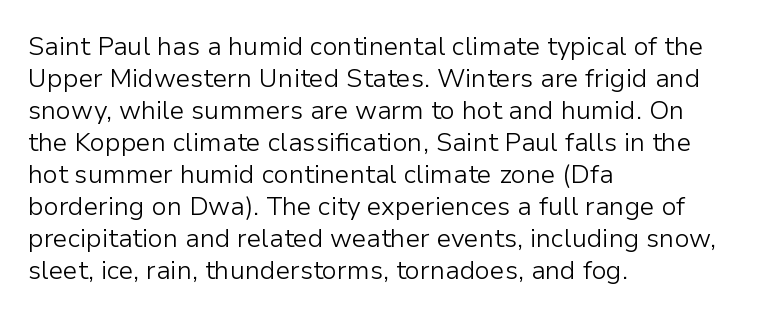
The image shows 26 px text type, upright; set left-aligned, line spacing 1.23x, normal letter spacing, not underlined.
